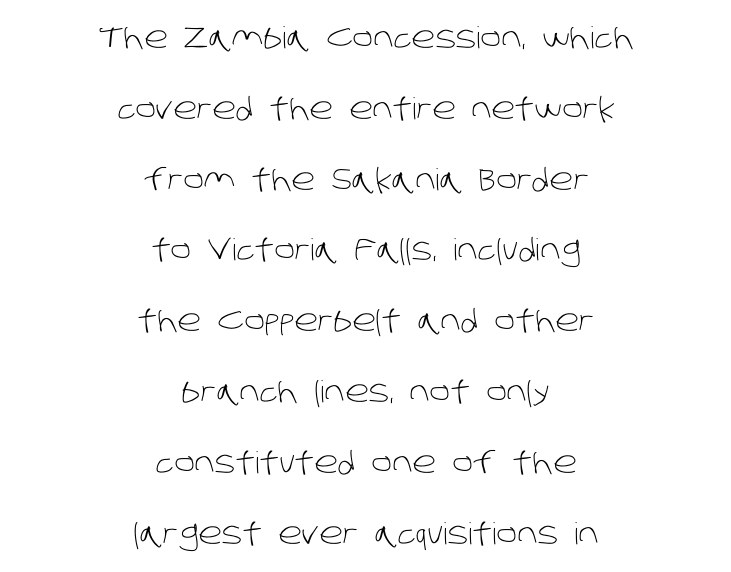
{"serif": "no", "bold": "no", "weight": "light", "width": "normal", "stroke_contrast": "low", "x_height": "large", "monospaced": "no", "underline": "no", "align": "center", "line_spacing": "loose", "line_spacing_ratio": 2.36, "letter_spacing": "normal", "letter_spacing_em": 0.0, "glyph_px": 30}
